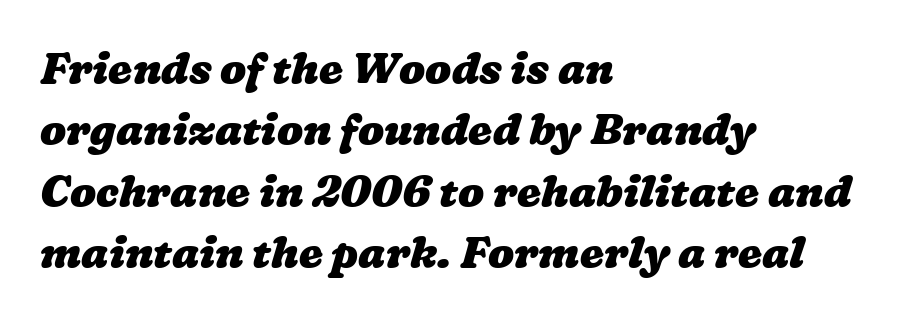
Q: Is the text bold? A: Yes.
Q: Is the text underlined? A: No.
Q: How is the paragraph aligned? A: Left-aligned.
Q: Is the spacing between letters normal or unusually wide? A: Normal.
Q: Is the spacing between lines tight, normal or loose? A: Normal.
Q: Width (condensed, normal, or wide)? A: Wide.
Q: Stroke contrast? A: Low.
Q: x-height? A: Medium.
Q: Monospaced? A: No.
